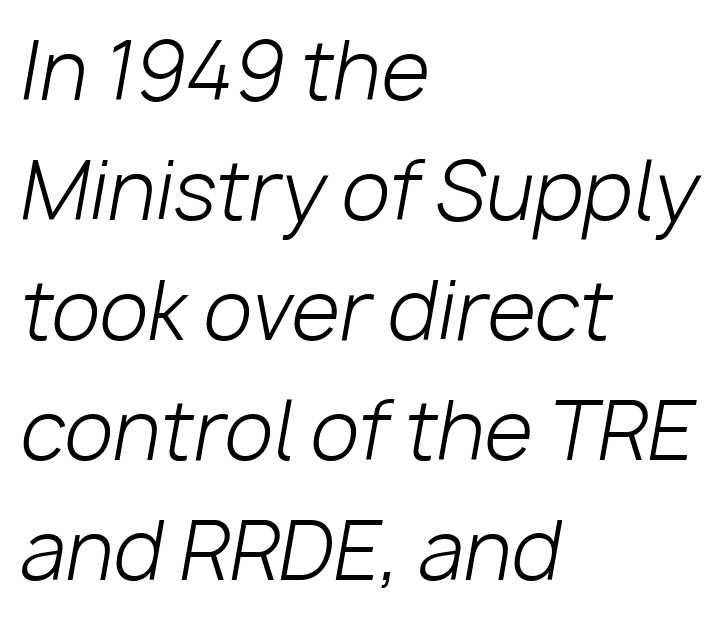
Q: Is the text bold? A: No.
Q: Is the text italic (slanted)? A: Yes, it leans right by about 10 degrees.
Q: Is the text underlined? A: No.
Q: How is the paragraph aligned? A: Left-aligned.
Q: Is the spacing between letters normal or unusually wide? A: Normal.
Q: Is the spacing between lines tight, normal or loose? A: Normal.
Q: Width (condensed, normal, or wide)? A: Normal.
Q: Stroke contrast? A: Low.
Q: x-height? A: Medium.
Q: Monospaced? A: No.
